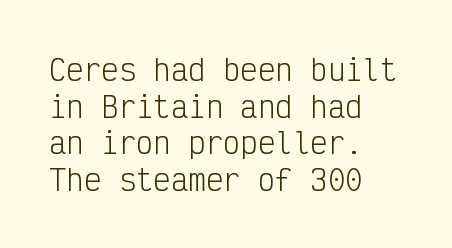
{"serif": "no", "italic": "no", "bold": "no", "weight": "light", "width": "condensed", "stroke_contrast": "low", "x_height": "medium", "monospaced": "yes", "underline": "no", "align": "left", "line_spacing": "normal", "line_spacing_ratio": 1.26, "letter_spacing": "normal", "letter_spacing_em": 0.0, "glyph_px": 29}
